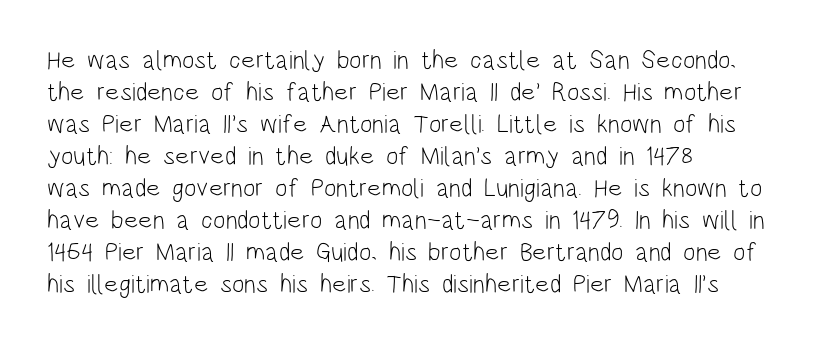
The image shows 26 px text type, upright; set left-aligned, line spacing 1.23x, normal letter spacing, not underlined.
